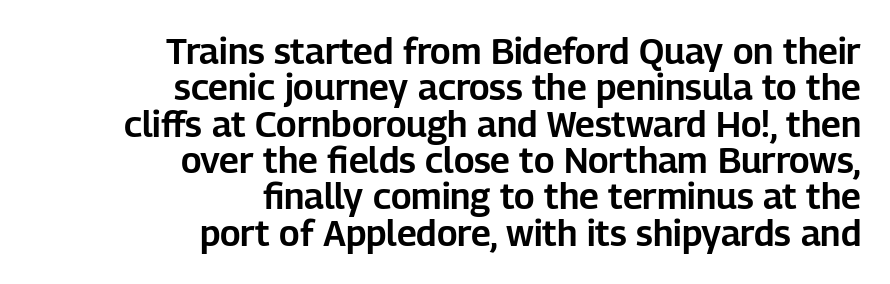
Q: Is the text italic (slanted)? A: No, it is upright.
Q: Is the typeface a serif or a sans-serif typeface? A: Sans-serif.
Q: Is the text underlined? A: No.
Q: How is the paragraph aligned? A: Right-aligned.
Q: Is the spacing between letters normal or unusually wide? A: Normal.
Q: Is the spacing between lines tight, normal or loose? A: Tight.
Q: Width (condensed, normal, or wide)? A: Normal.
Q: Stroke contrast? A: Low.
Q: x-height? A: Medium.
Q: Monospaced? A: No.
